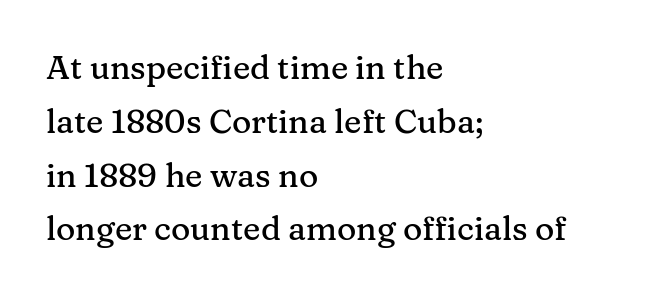
The image shows 33 px serif type, upright; set left-aligned, normal line spacing (1.63x), normal letter spacing, not underlined; medium stroke contrast and a medium x-height.
